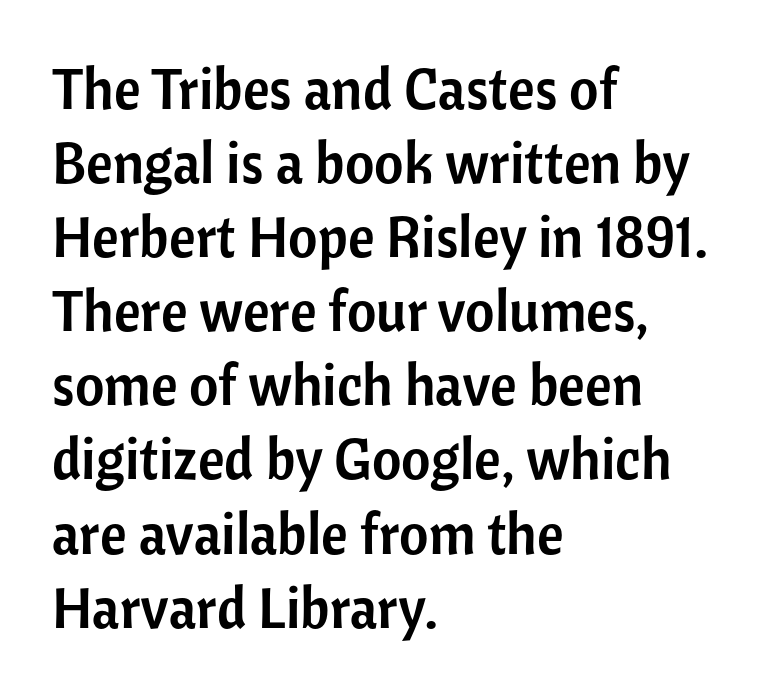
The image shows 57 px sans-serif type, upright; set left-aligned, normal line spacing (1.3x), normal letter spacing, not underlined; low stroke contrast and a medium x-height.
